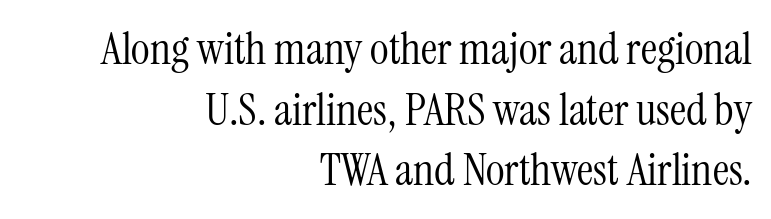
Nothing unusual about the tracking: characters are spaced as the font intends. Clear beneath every line of the passage. These lines are composed in type with serifs. These lines stack with their right ends in a neat column. Characters remain perfectly vertical along every line. The font sits on the lighter half of the weight spectrum, regular included.
